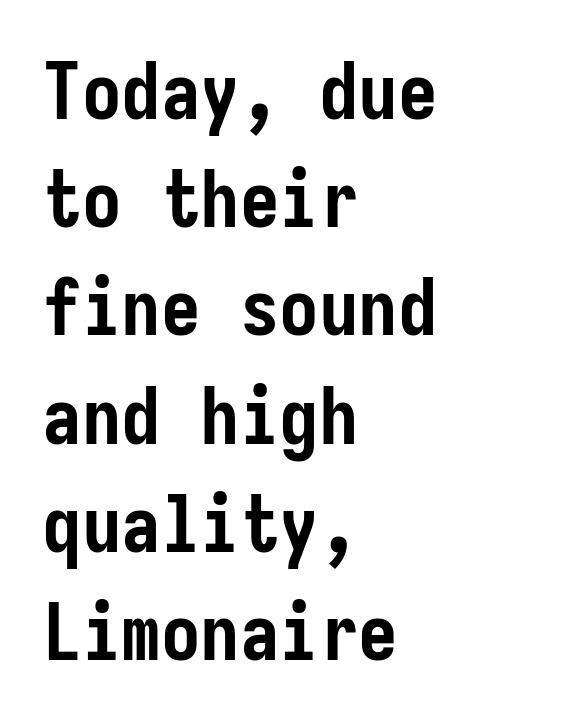
{"serif": "no", "italic": "no", "bold": "yes", "weight": "semibold", "width": "condensed", "stroke_contrast": "low", "x_height": "medium", "underline": "no", "align": "left", "line_spacing": "normal", "line_spacing_ratio": 1.37, "letter_spacing": "normal", "letter_spacing_em": 0.0, "glyph_px": 79}
